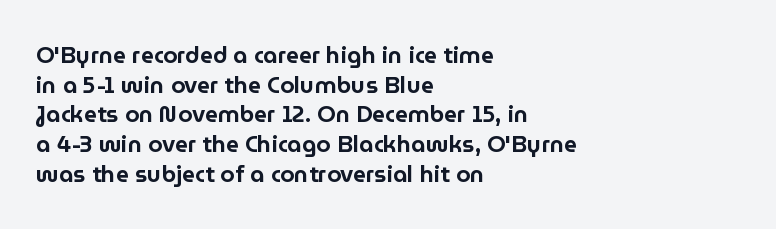
{"italic": "no", "underline": "no", "align": "left", "line_spacing": "normal", "line_spacing_ratio": 1.29, "letter_spacing": "normal", "letter_spacing_em": 0.0, "glyph_px": 23}
